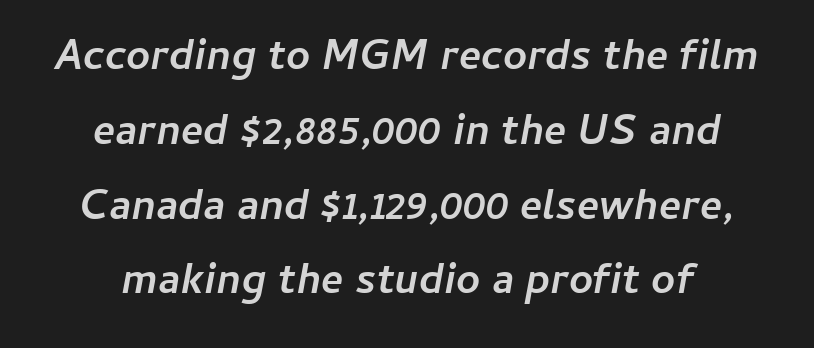
Q: Is the text bold? A: Yes.
Q: Is the text italic (slanted)? A: Yes, it leans right by about 11 degrees.
Q: Is the text underlined? A: No.
Q: How is the paragraph aligned? A: Centered.
Q: Is the spacing between letters normal or unusually wide? A: Normal.
Q: Width (condensed, normal, or wide)? A: Normal.
Q: Stroke contrast? A: Low.
Q: x-height? A: Medium.
Q: Monospaced? A: No.
